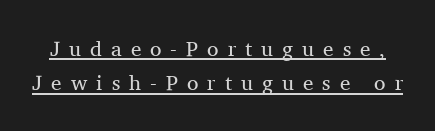
{"italic": "no", "bold": "no", "underline": "yes", "line_spacing": "normal", "line_spacing_ratio": 1.63, "letter_spacing": "wide", "letter_spacing_em": 0.43, "glyph_px": 21}
